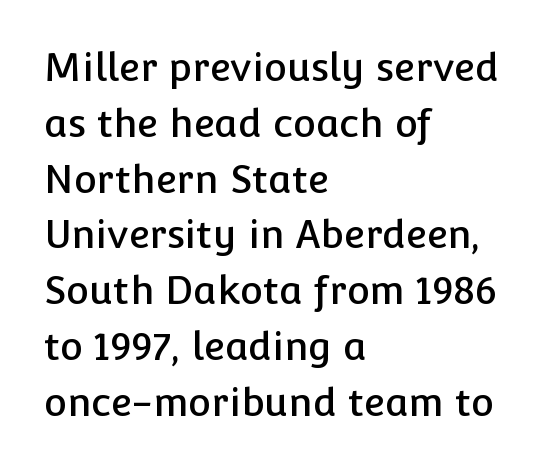
The image shows 39 px sans-serif type, upright; set left-aligned, normal line spacing (1.43x), normal letter spacing, not underlined; low stroke contrast and a medium x-height.
